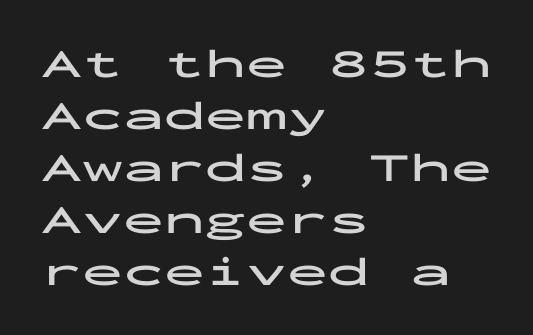
Q: Is the text bold? A: Yes.
Q: Is the text italic (slanted)? A: No, it is upright.
Q: Is the typeface a serif or a sans-serif typeface? A: Sans-serif.
Q: Is the text underlined? A: No.
Q: How is the paragraph aligned? A: Left-aligned.
Q: Is the spacing between letters normal or unusually wide? A: Normal.
Q: Is the spacing between lines tight, normal or loose? A: Normal.
Q: Width (condensed, normal, or wide)? A: Wide.
Q: Stroke contrast? A: Low.
Q: x-height? A: Medium.
Q: Monospaced? A: Yes.
